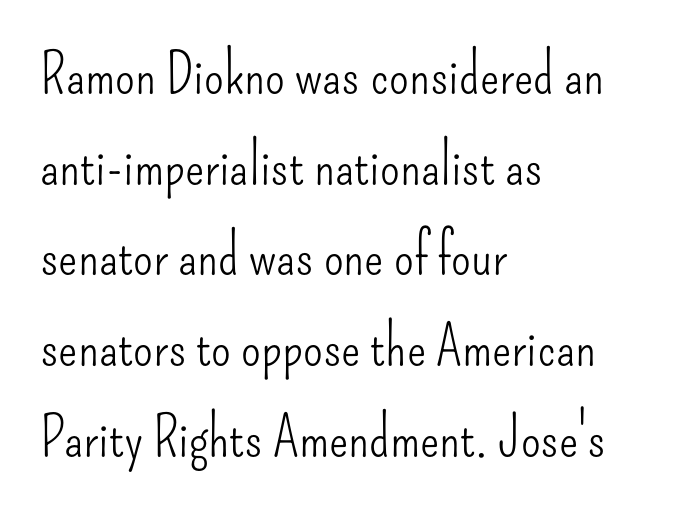
The image shows 57 px light, condensed sans-serif type, upright; set left-aligned, normal line spacing (1.59x), normal letter spacing, not underlined; low stroke contrast and a small x-height.
